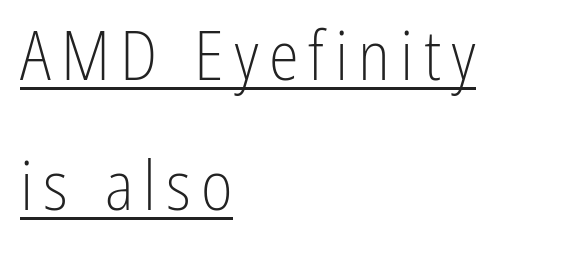
Q: Is the text bold? A: No.
Q: Is the text italic (slanted)? A: No, it is upright.
Q: Is the typeface a serif or a sans-serif typeface? A: Sans-serif.
Q: Is the text underlined? A: Yes.
Q: How is the paragraph aligned? A: Left-aligned.
Q: Is the spacing between lines tight, normal or loose? A: Loose.
Q: Width (condensed, normal, or wide)? A: Condensed.
Q: Stroke contrast? A: Low.
Q: x-height? A: Medium.
Q: Monospaced? A: No.
